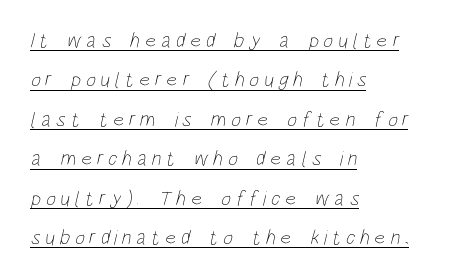
The image shows 21 px text type; set left-aligned, line spacing 1.88x, unusually wide letter spacing (+0.23 em), underlined.
